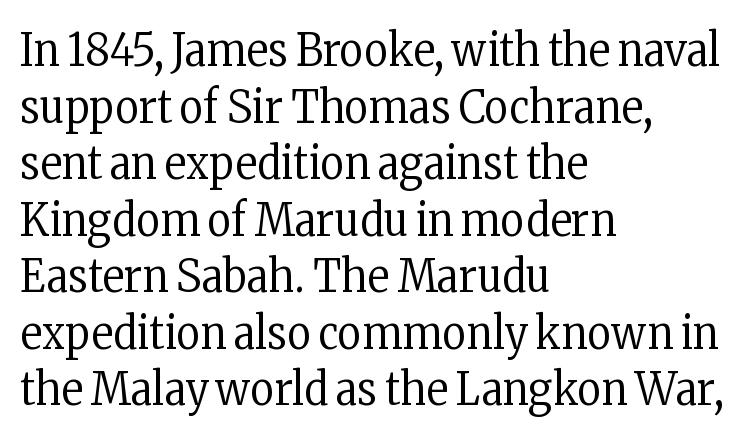
Q: Is the text bold? A: No.
Q: Is the text italic (slanted)? A: No, it is upright.
Q: Is the typeface a serif or a sans-serif typeface? A: Serif.
Q: Is the text underlined? A: No.
Q: How is the paragraph aligned? A: Left-aligned.
Q: Is the spacing between letters normal or unusually wide? A: Normal.
Q: Width (condensed, normal, or wide)? A: Condensed.
Q: Stroke contrast? A: Low.
Q: x-height? A: Medium.
Q: Monospaced? A: No.
